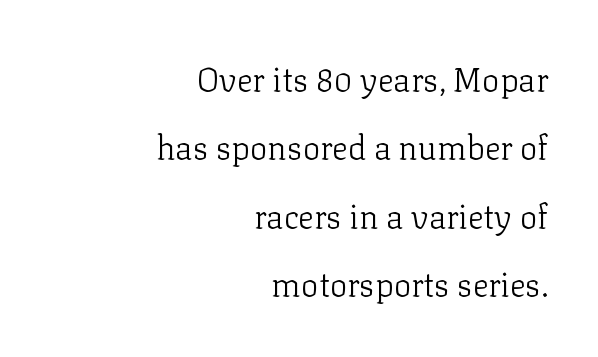
All the whitespace from short lines collects on the left. Proportional: the letters do not fall into vertical columns. To sum up the face: it has serifs. Summary of vertical rhythm: relaxed, with wide interline spacing. Spacing between characters is what you'd get straight out of the box. The space directly below the letters is spotless.
